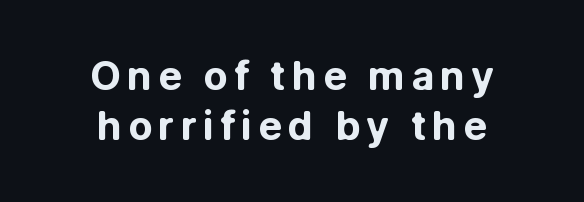
{"serif": "no", "italic": "no", "bold": "yes", "weight": "bold", "width": "normal", "stroke_contrast": "low", "x_height": "medium", "monospaced": "no", "underline": "no", "align": "center", "line_spacing": "normal", "line_spacing_ratio": 1.26, "glyph_px": 40}
